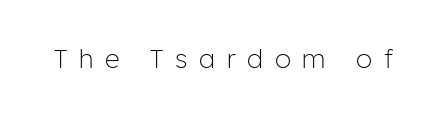
{"italic": "no", "bold": "no", "underline": "no", "letter_spacing": "wide", "letter_spacing_em": 0.45, "glyph_px": 26}
